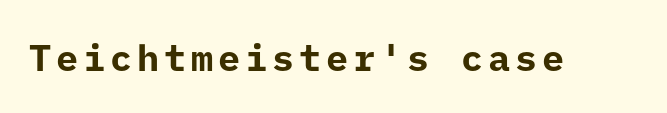
{"serif": "no", "italic": "no", "bold": "yes", "weight": "bold", "width": "normal", "stroke_contrast": "low", "x_height": "medium", "underline": "no", "glyph_px": 37}
